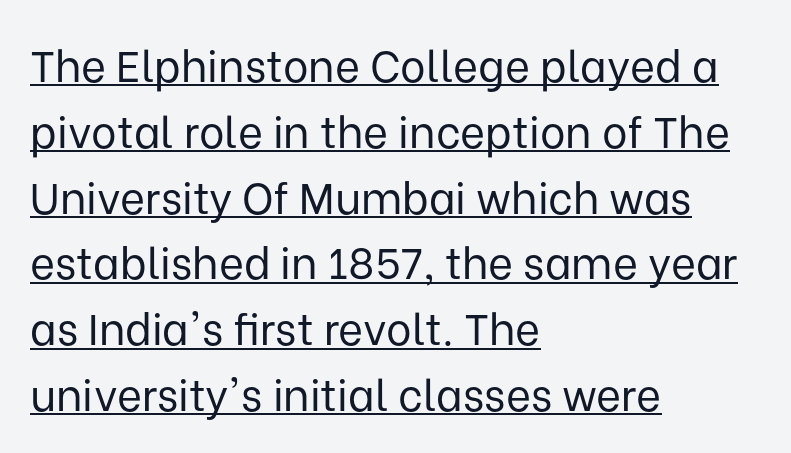
If you measured baseline to baseline, you'd find a middling distance. This is roman type, the default non-slanted kind. Stems here are at most as thick as an everyday book face. The letters advance in unequal steps, a hallmark of proportional type. The tracking reads as untouched default to a designer's eye. The passage shown is underscored from start to finish.
